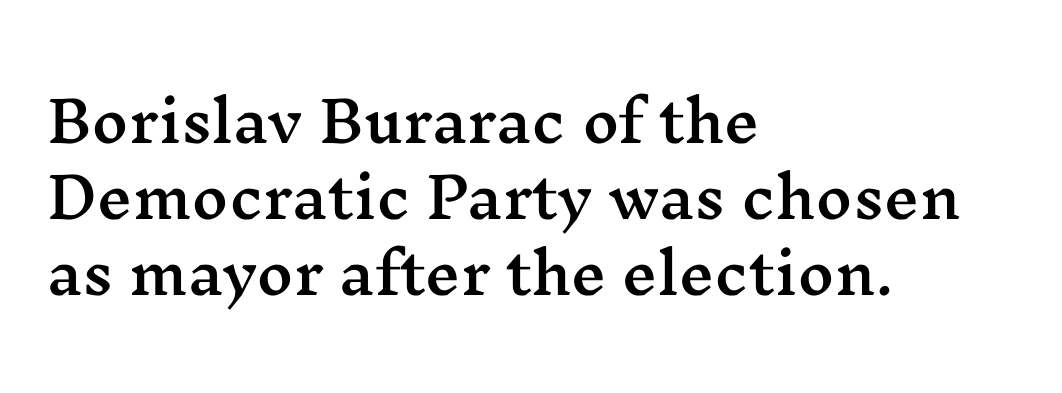
Q: Is the text italic (slanted)? A: No, it is upright.
Q: Is the typeface a serif or a sans-serif typeface? A: Serif.
Q: Is the text underlined? A: No.
Q: How is the paragraph aligned? A: Left-aligned.
Q: Is the spacing between letters normal or unusually wide? A: Normal.
Q: Is the spacing between lines tight, normal or loose? A: Normal.
Q: Width (condensed, normal, or wide)? A: Wide.
Q: Stroke contrast? A: Medium.
Q: x-height? A: Medium.
Q: Monospaced? A: No.
